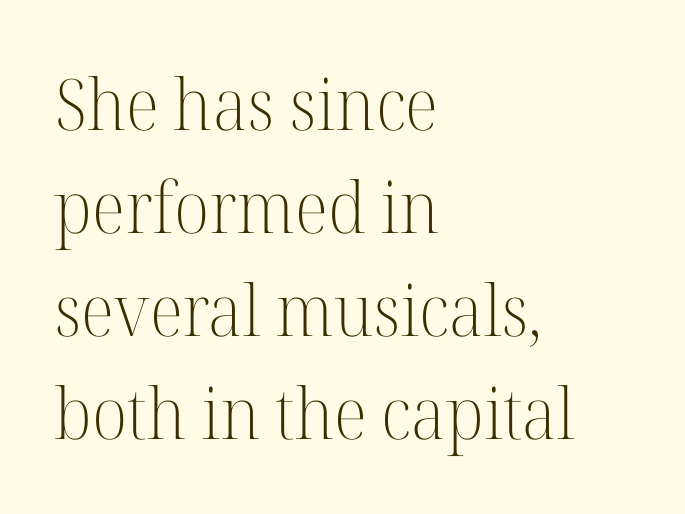
{"serif": "yes", "italic": "no", "bold": "no", "weight": "light", "width": "normal", "stroke_contrast": "high", "x_height": "medium", "monospaced": "no", "underline": "no", "align": "left", "line_spacing": "normal", "line_spacing_ratio": 1.45, "letter_spacing": "normal", "letter_spacing_em": 0.0, "glyph_px": 71}
